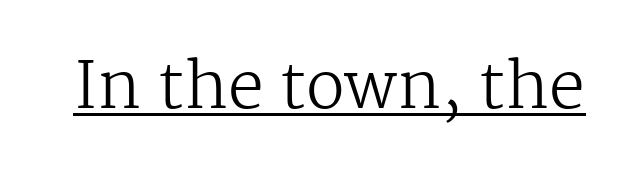
{"serif": "yes", "italic": "no", "bold": "no", "weight": "regular", "width": "normal", "stroke_contrast": "medium", "x_height": "medium", "monospaced": "no", "underline": "yes", "letter_spacing": "normal", "letter_spacing_em": 0.0, "glyph_px": 64}
